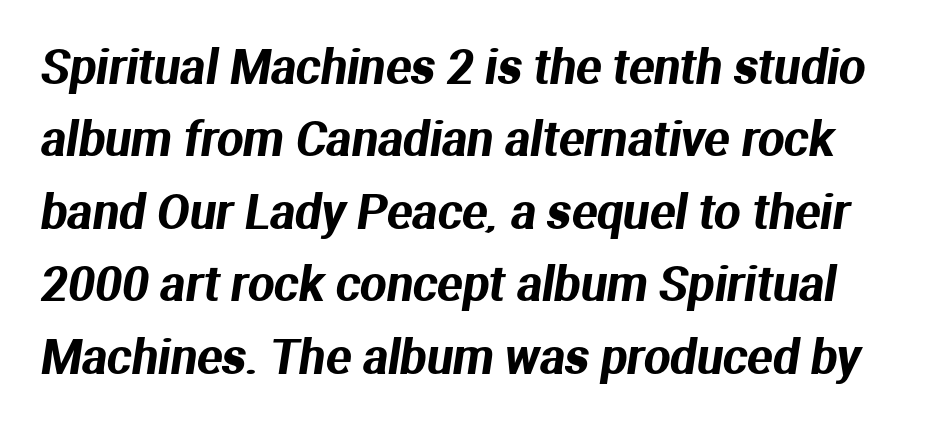
A clean baseline with only descenders dipping below it. The horizontal fit of the characters is conventional and even. The passage shown is typed in a proportional face where columns would drift. Notice how descenders clear the ascenders below comfortably — that's standard leading.
